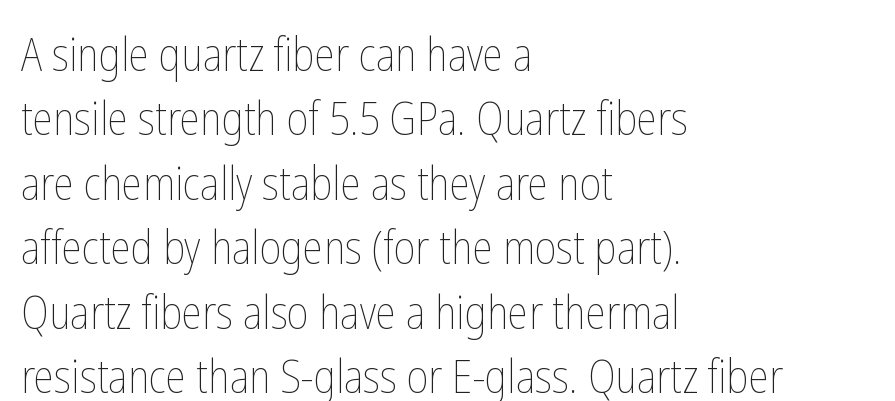
Letter spacing: default. Regular leading. The zone under the glyphs is completely vacant. Character widths vary here, with narrow letters taking less room than wide ones. Caption: multi-line text, flush left, ragged right. The font's upright variant was chosen for this text.
